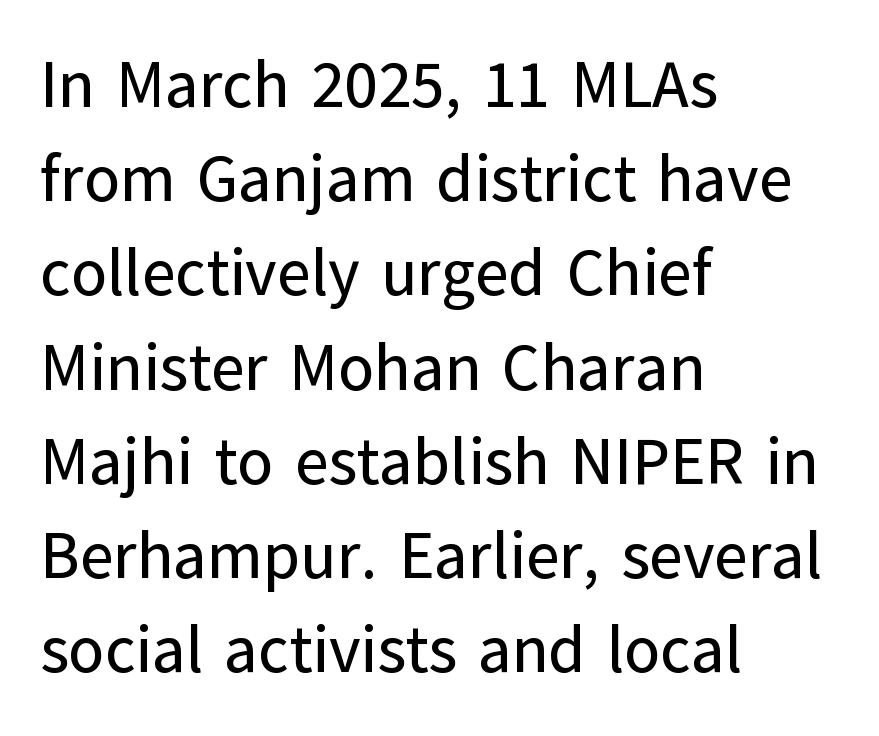
{"serif": "no", "italic": "no", "width": "normal", "stroke_contrast": "low", "x_height": "medium", "monospaced": "no", "underline": "no", "align": "left", "line_spacing": "normal", "line_spacing_ratio": 1.45, "letter_spacing": "normal", "letter_spacing_em": 0.0, "glyph_px": 65}
